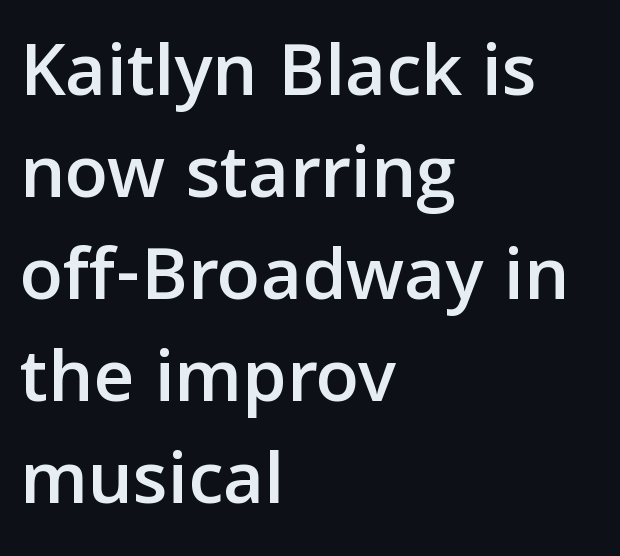
Q: Is the text italic (slanted)? A: No, it is upright.
Q: Is the typeface a serif or a sans-serif typeface? A: Sans-serif.
Q: Is the text underlined? A: No.
Q: How is the paragraph aligned? A: Left-aligned.
Q: Is the spacing between letters normal or unusually wide? A: Normal.
Q: Is the spacing between lines tight, normal or loose? A: Normal.
Q: Width (condensed, normal, or wide)? A: Normal.
Q: Stroke contrast? A: Low.
Q: x-height? A: Medium.
Q: Monospaced? A: No.
